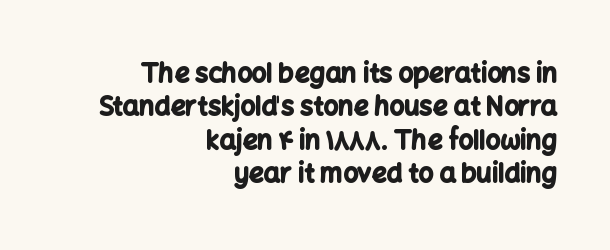
The image shows 26 px bold type, upright; set right-aligned, normal line spacing (1.28x), normal letter spacing, not underlined.
